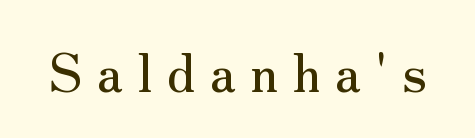
Q: Is the text italic (slanted)? A: No, it is upright.
Q: Is the typeface a serif or a sans-serif typeface? A: Serif.
Q: Is the text underlined? A: No.
Q: Is the spacing between letters normal or unusually wide? A: Unusually wide.
Q: Width (condensed, normal, or wide)? A: Normal.
Q: Stroke contrast? A: Medium.
Q: x-height? A: Small.
Q: Monospaced? A: No.
